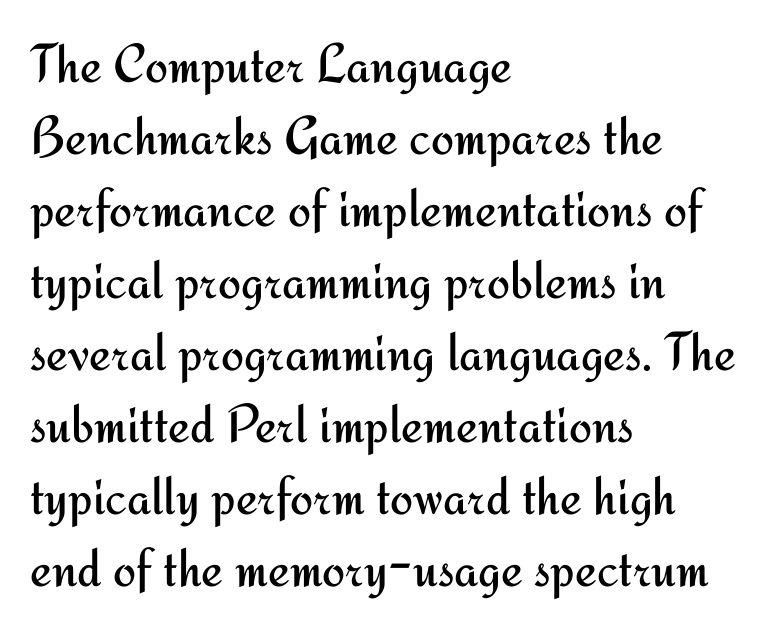
Q: Is the text bold? A: No.
Q: Is the text italic (slanted)? A: No, it is upright.
Q: Is the typeface a serif or a sans-serif typeface? A: Sans-serif.
Q: Is the text underlined? A: No.
Q: How is the paragraph aligned? A: Left-aligned.
Q: Is the spacing between letters normal or unusually wide? A: Normal.
Q: Is the spacing between lines tight, normal or loose? A: Normal.
Q: Width (condensed, normal, or wide)? A: Normal.
Q: Stroke contrast? A: Medium.
Q: x-height? A: Small.
Q: Monospaced? A: No.
